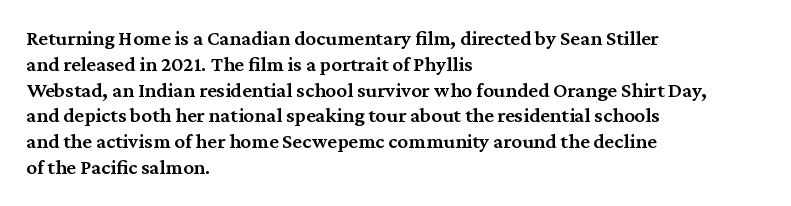
The image shows 21 px text type, upright; set left-aligned, line spacing 1.23x, normal letter spacing, not underlined.
